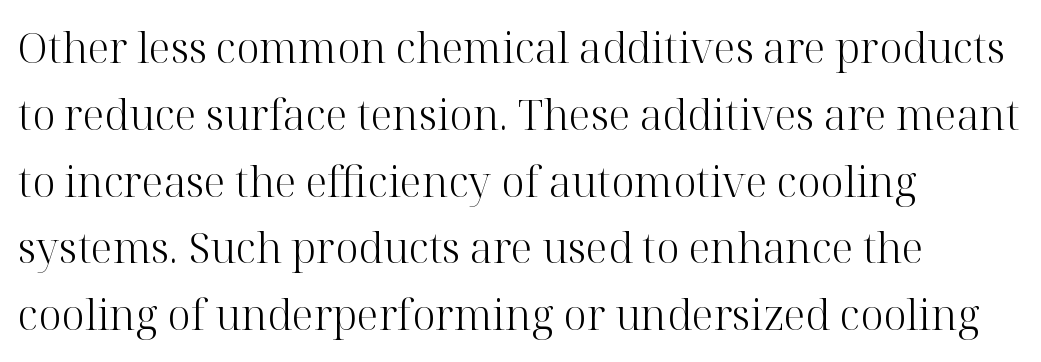
Q: Is the text bold? A: No.
Q: Is the text italic (slanted)? A: No, it is upright.
Q: Is the typeface a serif or a sans-serif typeface? A: Serif.
Q: Is the text underlined? A: No.
Q: How is the paragraph aligned? A: Left-aligned.
Q: Is the spacing between letters normal or unusually wide? A: Normal.
Q: Is the spacing between lines tight, normal or loose? A: Normal.
Q: Width (condensed, normal, or wide)? A: Normal.
Q: Stroke contrast? A: High.
Q: x-height? A: Medium.
Q: Monospaced? A: No.
